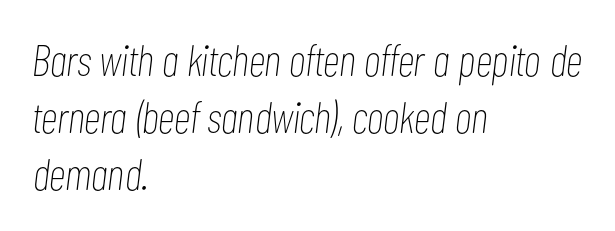
{"italic": "yes", "lean": "right", "slant_degrees": 7, "bold": "no", "weight": "thin", "width": "condensed", "stroke_contrast": "low", "x_height": "medium", "monospaced": "no", "underline": "no", "align": "left", "line_spacing": "normal", "line_spacing_ratio": 1.29, "letter_spacing": "normal", "letter_spacing_em": 0.0, "glyph_px": 44}
